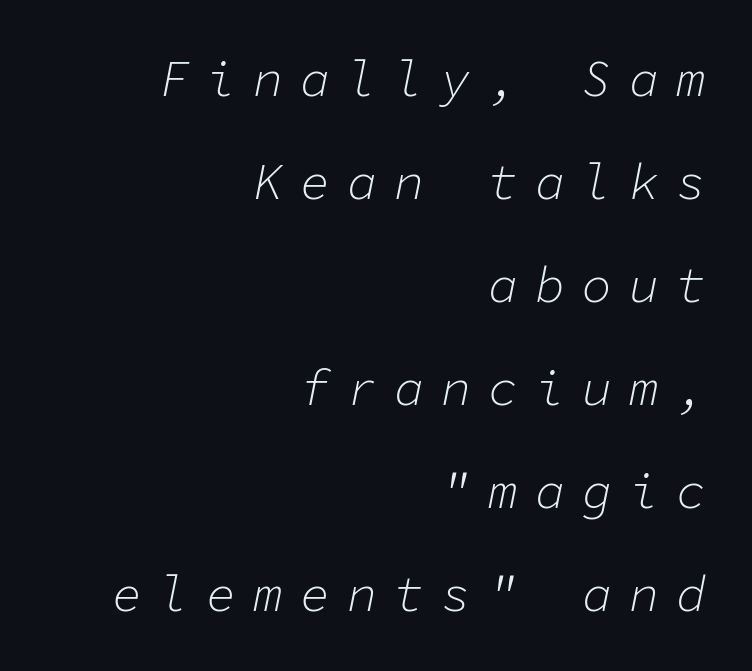
The letterforms sit at book weight or below. Is the block centered? No — it sits flush against the right margin. The rendering uses typewriter-style spacing with identical character cells. How would I describe the line gaps? Wide and relaxed. The letters are slanted; this is an italic face.
